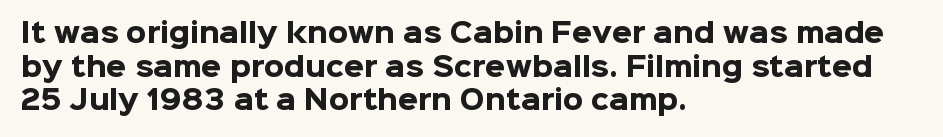
The image shows 26 px bold type, upright; set left-aligned, normal line spacing (1.29x), normal letter spacing, not underlined.
